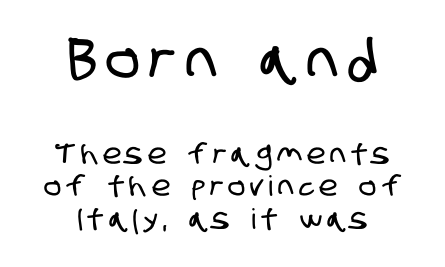
{"serif": "no", "width": "condensed", "stroke_contrast": "low", "x_height": "large", "monospaced": "no", "underline": "no", "align": "center", "line_spacing": "tight", "line_spacing_ratio": 1.15, "larger_block": "first", "size_ratio": 1.96, "glyph_px": 55}
